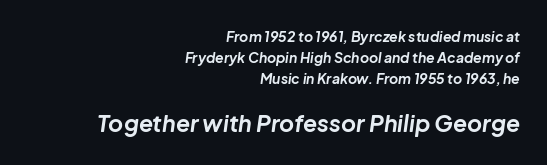
{"italic": "yes", "lean": "right", "slant_degrees": 8, "bold": "yes", "underline": "no", "align": "right", "line_spacing": "normal", "line_spacing_ratio": 1.49, "letter_spacing": "normal", "letter_spacing_em": 0.0, "larger_block": "second", "size_ratio": 1.64, "glyph_px": 23}
